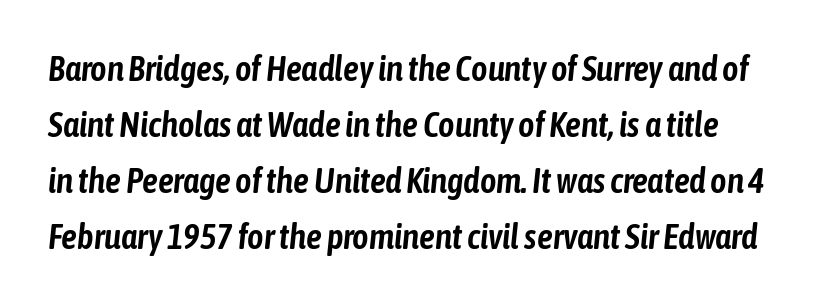
{"italic": "yes", "lean": "right", "slant_degrees": 6, "width": "condensed", "stroke_contrast": "low", "x_height": "medium", "monospaced": "no", "underline": "no", "line_spacing": "normal", "line_spacing_ratio": 1.6, "letter_spacing": "normal", "letter_spacing_em": 0.0, "glyph_px": 35}
